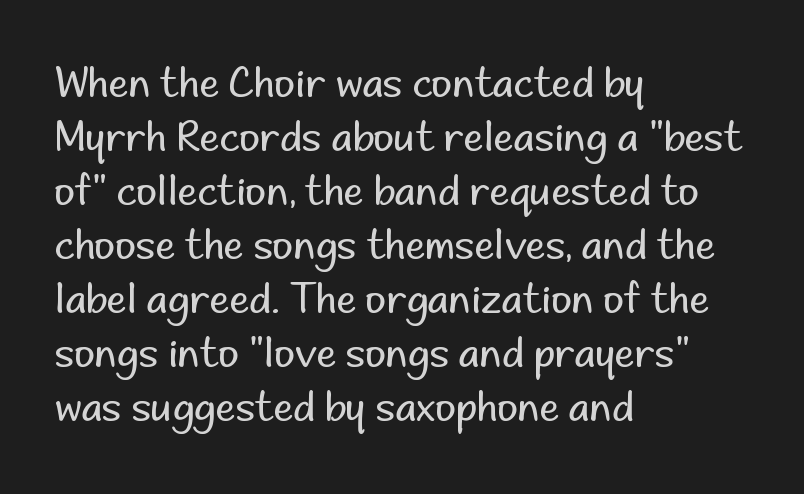
This is roman type, the default non-slanted kind. Think standard paragraph weight, or any step lighter than that. Students, observe: this is what conventionally led text looks like. Beneath every word, the page is bare. Stroke terminals: plain, sans-serif. Leftover space on each line is placed entirely after the last word.
